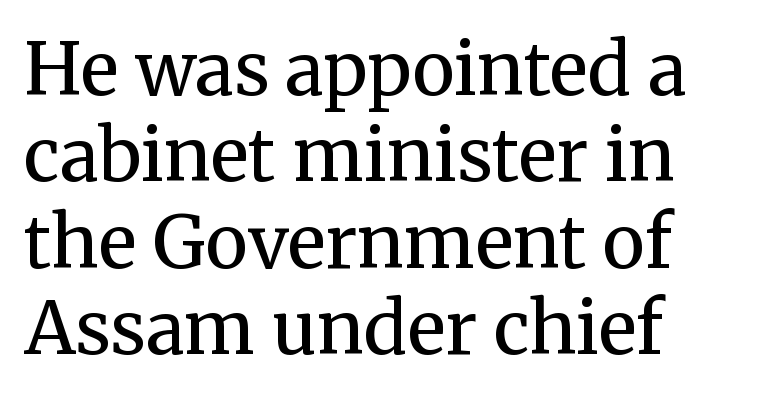
Q: Is the text bold? A: No.
Q: Is the text italic (slanted)? A: No, it is upright.
Q: Is the typeface a serif or a sans-serif typeface? A: Serif.
Q: Is the text underlined? A: No.
Q: How is the paragraph aligned? A: Left-aligned.
Q: Is the spacing between letters normal or unusually wide? A: Normal.
Q: Width (condensed, normal, or wide)? A: Normal.
Q: Stroke contrast? A: Medium.
Q: x-height? A: Medium.
Q: Monospaced? A: No.
